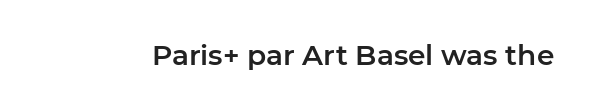
The image shows 28 px sans-serif type, upright; set normal letter spacing, not underlined; low stroke contrast and a medium x-height.
